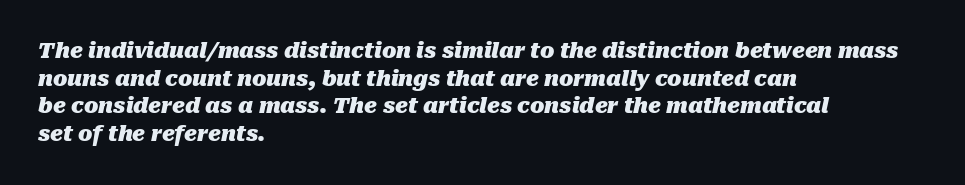
The letters are slanted; this is an italic face. Leftover space on each line is placed entirely after the last word. The face used here is rendered with its standard letterfit. Descender tails drop into unmarked territory. Typographic density is high because the face is bold. Leading: standard.
